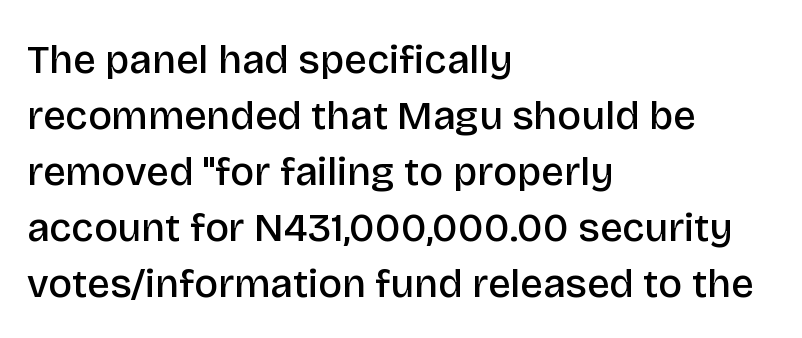
Q: Is the text bold? A: Semi-bold.
Q: Is the text italic (slanted)? A: No, it is upright.
Q: Is the typeface a serif or a sans-serif typeface? A: Sans-serif.
Q: Is the text underlined? A: No.
Q: How is the paragraph aligned? A: Left-aligned.
Q: Is the spacing between letters normal or unusually wide? A: Normal.
Q: Is the spacing between lines tight, normal or loose? A: Normal.
Q: Width (condensed, normal, or wide)? A: Normal.
Q: Stroke contrast? A: Low.
Q: x-height? A: Large.
Q: Monospaced? A: No.
